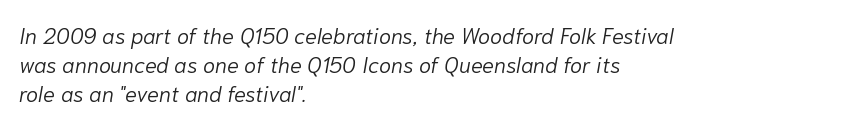
In terms of letterspacing, this is plain default setting. Emphasis-style slanted type is in use. The vertical gap from one line to the next is medium. The strokes are not fattened; the text isn't bold. The rendering anchors every line to the left-hand side.
